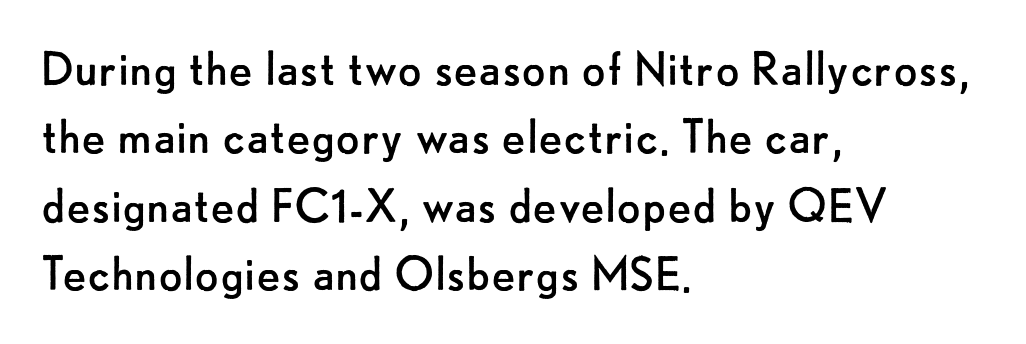
The image shows 56 px regular-weight sans-serif type, upright; set left-aligned, line spacing 1.22x, normal letter spacing, not underlined; low stroke contrast and a small x-height.
